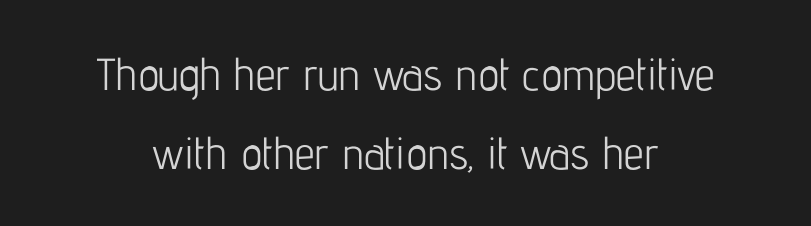
{"serif": "no", "italic": "no", "bold": "no", "weight": "light", "width": "condensed", "stroke_contrast": "low", "x_height": "medium", "monospaced": "no", "underline": "no", "line_spacing_ratio": 1.75, "letter_spacing": "normal", "letter_spacing_em": 0.0, "glyph_px": 45}
